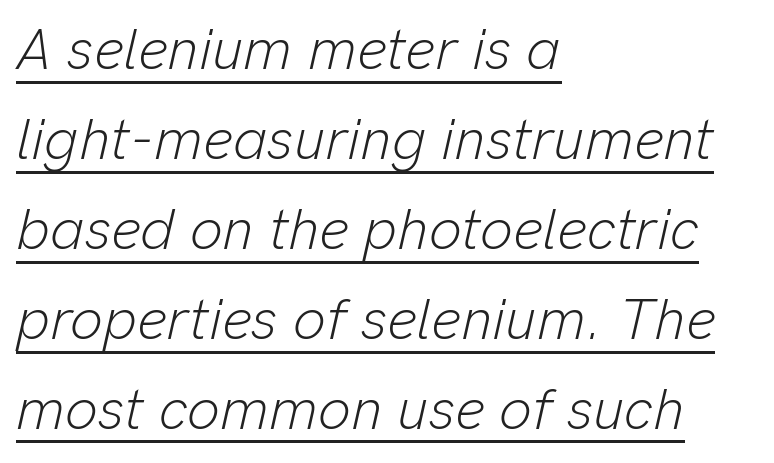
The image shows 58 px light type, italic (leaning right); set left-aligned, normal line spacing (1.55x), normal letter spacing, underlined; low stroke contrast and a medium x-height.
